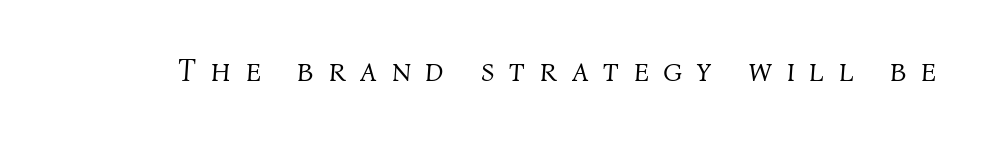
{"italic": "yes", "lean": "right", "slant_degrees": 4, "bold": "no", "weight": "light", "width": "normal", "stroke_contrast": "medium", "x_height": "medium", "monospaced": "no", "underline": "no", "letter_spacing": "wide", "letter_spacing_em": 0.46, "glyph_px": 32}
